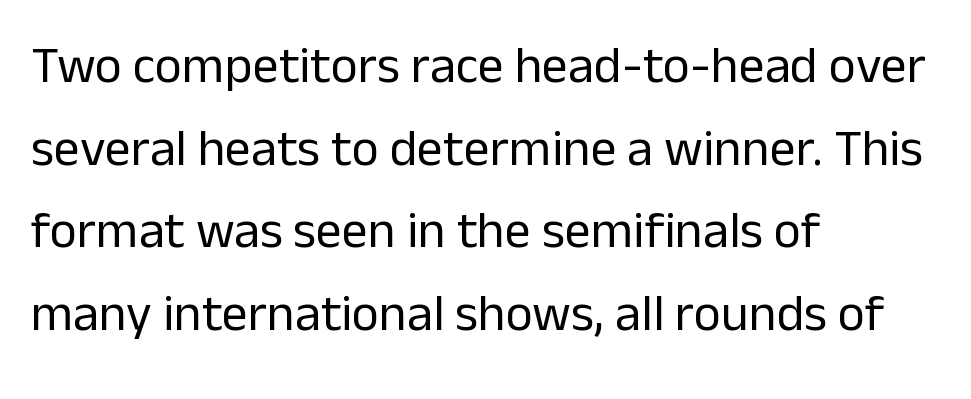
{"serif": "no", "italic": "no", "bold": "no", "weight": "regular", "width": "normal", "stroke_contrast": "low", "x_height": "medium", "monospaced": "no", "underline": "no", "align": "left", "line_spacing": "normal", "line_spacing_ratio": 1.59, "letter_spacing": "normal", "letter_spacing_em": 0.0, "glyph_px": 52}
